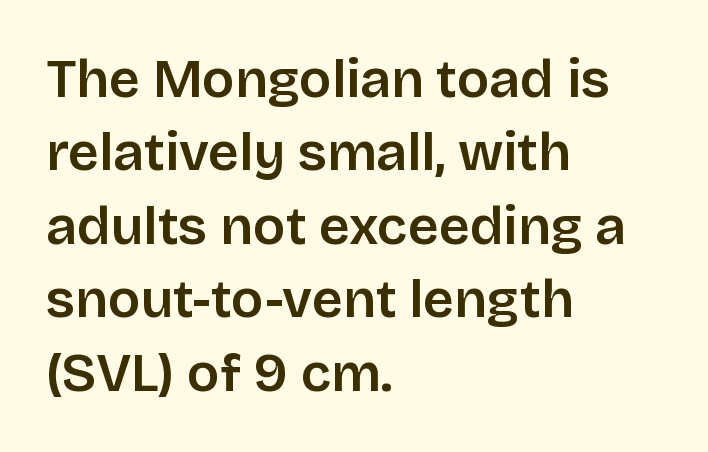
The image shows 54 px sans-serif type, upright; set left-aligned, normal line spacing (1.36x), normal letter spacing, not underlined; low stroke contrast and a large x-height.
